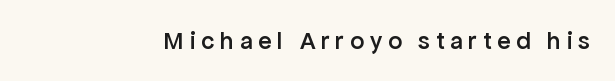
The image shows 25 px text type, upright; set unusually wide letter spacing (+0.23 em), not underlined.
